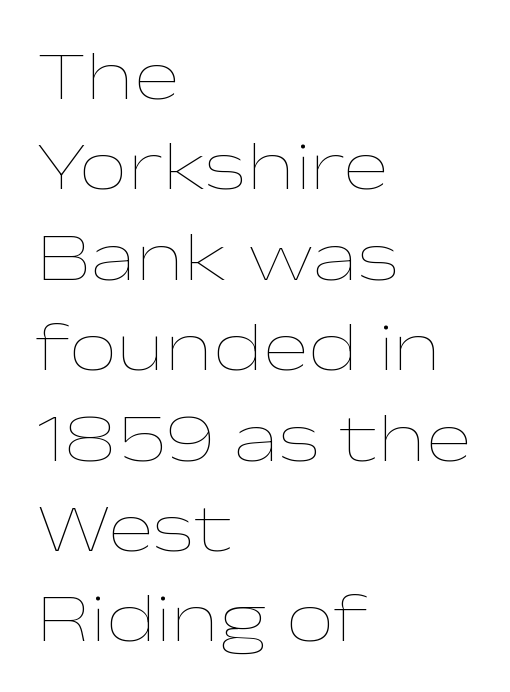
The image shows 69 px thin, wide type, upright; set left-aligned, normal line spacing (1.31x), normal letter spacing, not underlined; low stroke contrast and a medium x-height.
